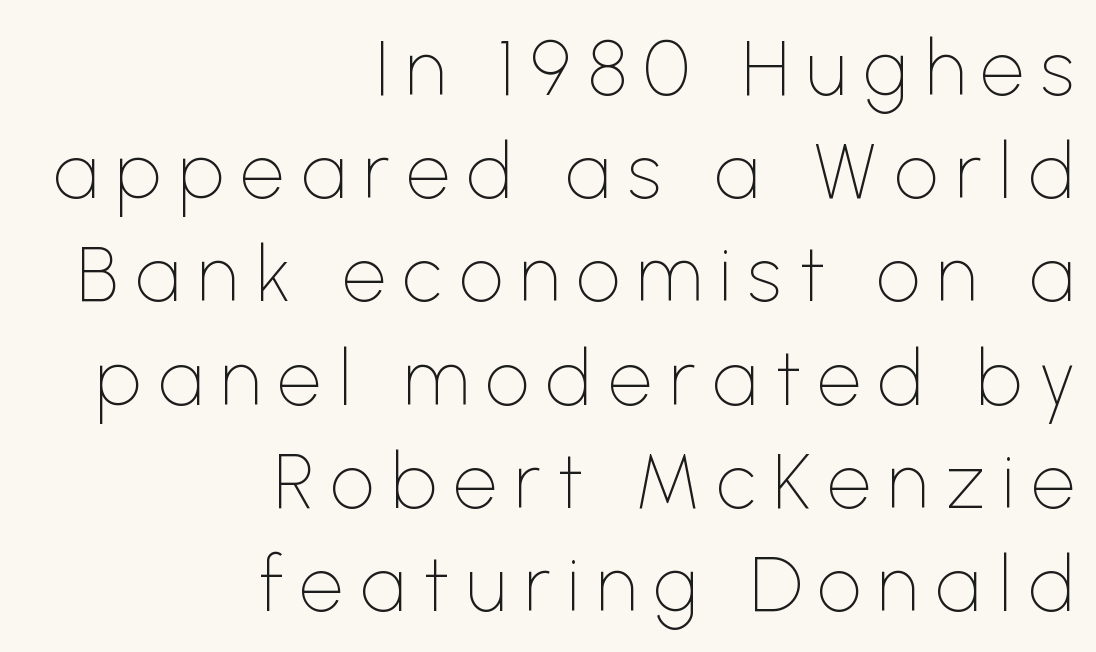
Q: Is the text bold? A: No.
Q: Is the text italic (slanted)? A: No, it is upright.
Q: Is the typeface a serif or a sans-serif typeface? A: Sans-serif.
Q: Is the text underlined? A: No.
Q: How is the paragraph aligned? A: Right-aligned.
Q: Is the spacing between letters normal or unusually wide? A: Unusually wide.
Q: Is the spacing between lines tight, normal or loose? A: Normal.
Q: Width (condensed, normal, or wide)? A: Normal.
Q: Stroke contrast? A: Low.
Q: x-height? A: Medium.
Q: Monospaced? A: No.
